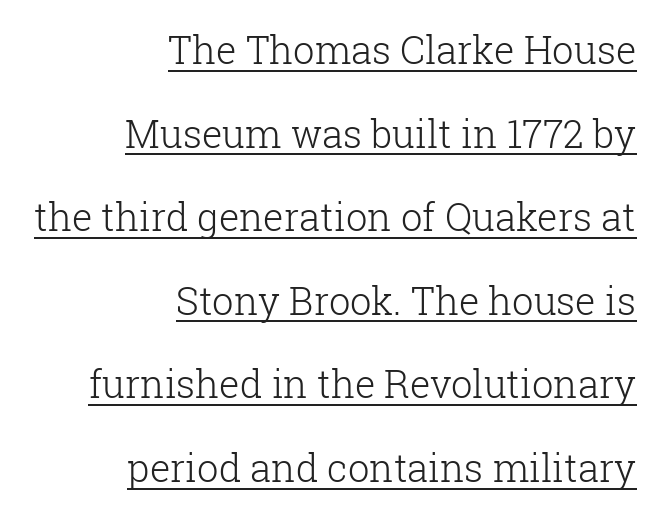
Compared with typical body copy, the letter spacing here is the same. Ordinary non-slanted type is in use. Leading: increased. The rendering uses natural spacing where letterforms have individual widths. Notice how the passage keeps a crisp vertical edge on the right only.
